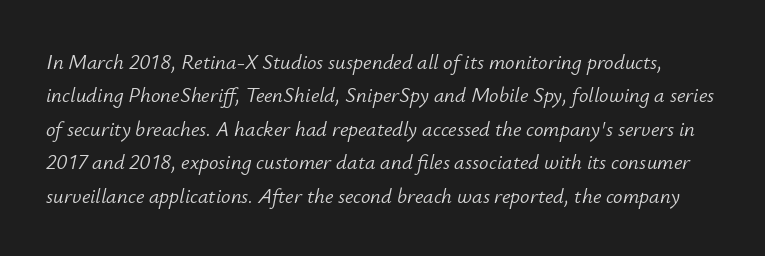
{"italic": "yes", "lean": "right", "slant_degrees": 12, "bold": "no", "underline": "no", "line_spacing": "normal", "line_spacing_ratio": 1.59, "letter_spacing": "normal", "letter_spacing_em": 0.0, "glyph_px": 21}
